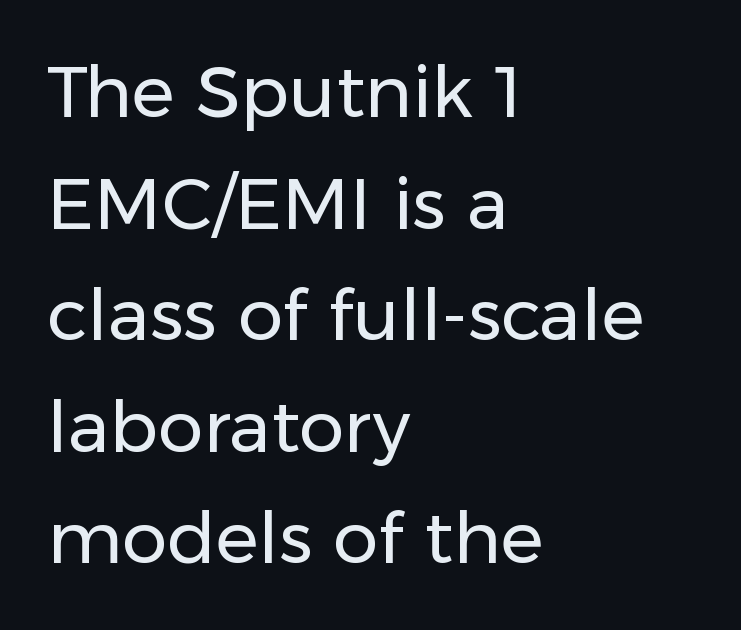
The letters advance in unequal steps, a hallmark of proportional type. A typesetter would mark this as roman, not italic. Whoever set this chose a conventional vertical rhythm. The letterforms sit shoulder to shoulder at normal distance. Check where the strokes stop: nothing finishes them off — pure sans.
